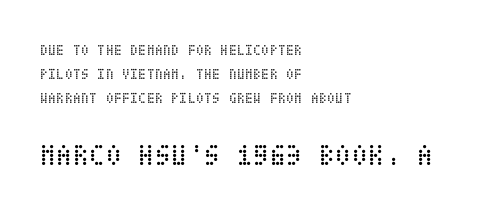
{"italic": "no", "bold": "no", "weight": "regular", "width": "condensed", "stroke_contrast": "low", "x_height": "large", "underline": "no", "align": "left", "line_spacing": "normal", "line_spacing_ratio": 1.6, "letter_spacing": "normal", "letter_spacing_em": 0.0, "larger_block": "second", "size_ratio": 2.0, "glyph_px": 30}
